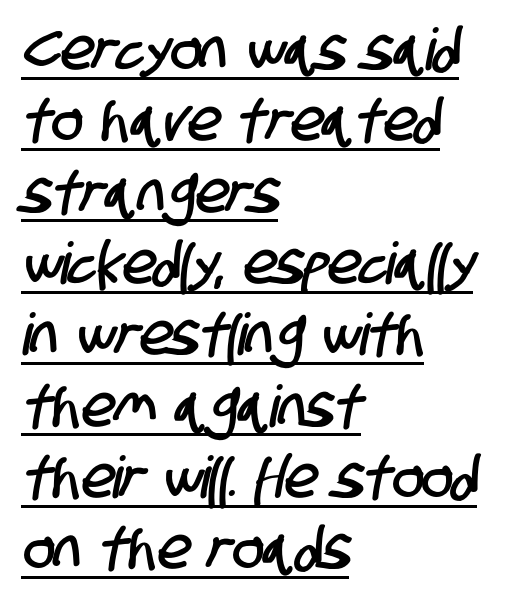
{"serif": "no", "width": "condensed", "stroke_contrast": "low", "x_height": "large", "monospaced": "no", "underline": "yes", "align": "left", "line_spacing_ratio": 1.23, "letter_spacing": "normal", "letter_spacing_em": 0.0, "glyph_px": 58}
